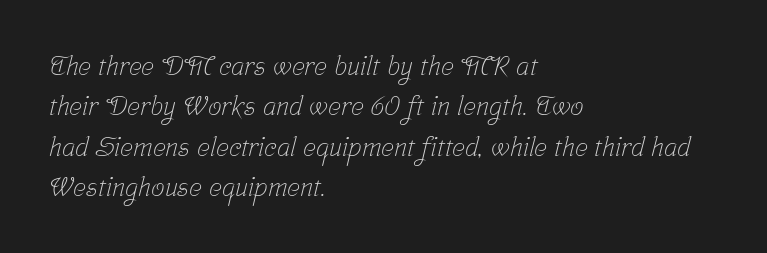
The weight tops out at a normal text grade. The setting favours the left margin, as ordinary paragraphs usually do. The passage shown is not underscored anywhere. Observe the ordinary spacing: letters are neighbours, not strangers.
